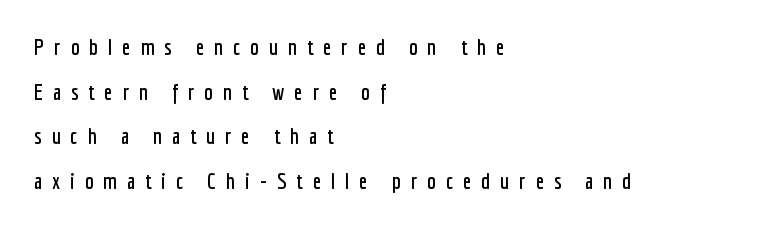
Q: Is the text italic (slanted)? A: No, it is upright.
Q: Is the text underlined? A: No.
Q: How is the paragraph aligned? A: Left-aligned.
Q: Is the spacing between letters normal or unusually wide? A: Unusually wide.
Q: Is the spacing between lines tight, normal or loose? A: Loose.
